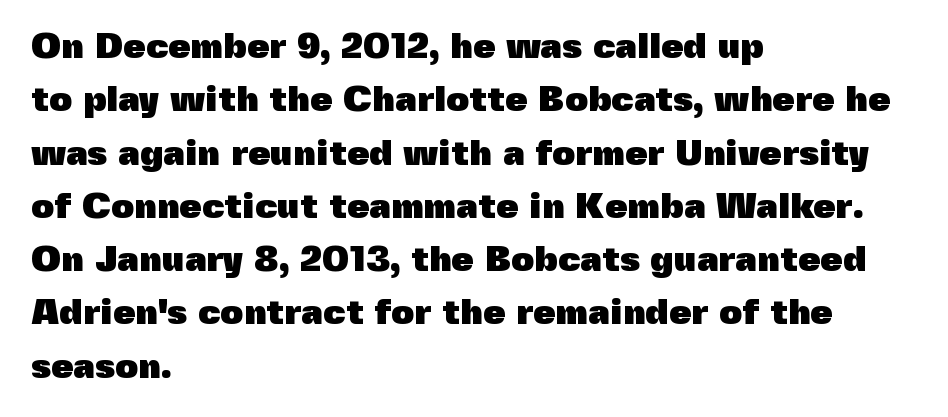
Q: Is the text bold? A: Yes.
Q: Is the text italic (slanted)? A: No, it is upright.
Q: Is the typeface a serif or a sans-serif typeface? A: Sans-serif.
Q: Is the text underlined? A: No.
Q: How is the paragraph aligned? A: Left-aligned.
Q: Is the spacing between letters normal or unusually wide? A: Normal.
Q: Is the spacing between lines tight, normal or loose? A: Normal.
Q: Width (condensed, normal, or wide)? A: Normal.
Q: x-height? A: Medium.
Q: Monospaced? A: No.
